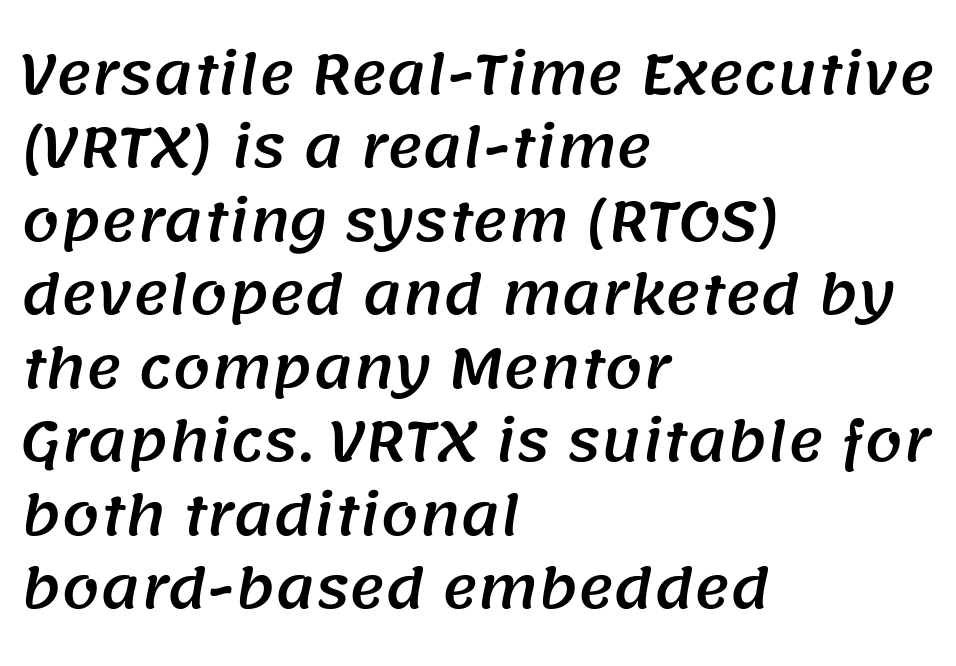
The image shows 54 px sans-serif type; set left-aligned, normal line spacing (1.36x), normal letter spacing, not underlined; medium stroke contrast and a large x-height.
